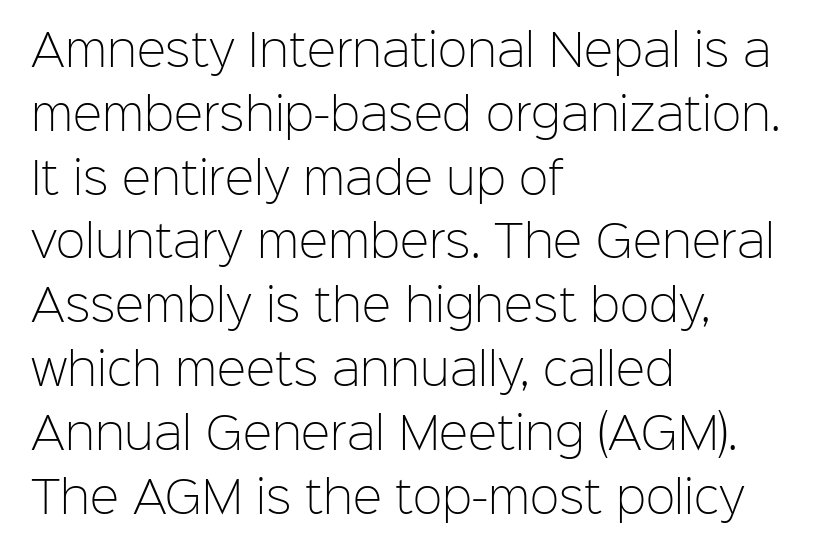
The image shows 44 px light sans-serif type, upright; set left-aligned, normal line spacing (1.45x), normal letter spacing, not underlined; low stroke contrast and a medium x-height.
